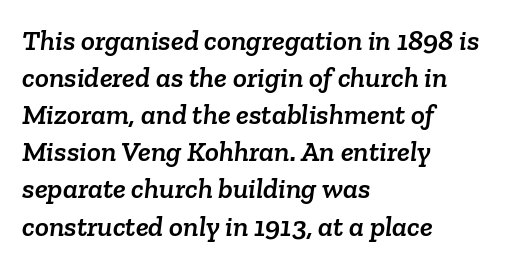
{"serif": "yes", "width": "normal", "stroke_contrast": "low", "x_height": "medium", "monospaced": "no", "underline": "no", "align": "left", "line_spacing": "normal", "line_spacing_ratio": 1.28, "letter_spacing": "normal", "letter_spacing_em": 0.0, "glyph_px": 29}
